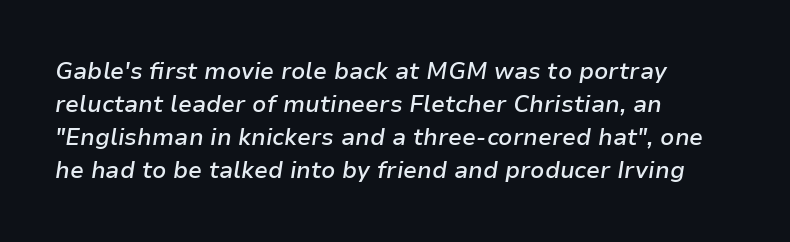
Students, note that the glyphs here touch the page at normal intervals. Line spacing here is normal. When letters slant like this, we call the style italic. Its strokes are somewhat broadened, the hallmark of semibold type. A student would call this left alignment; a typographer would say flush left, rag right.
